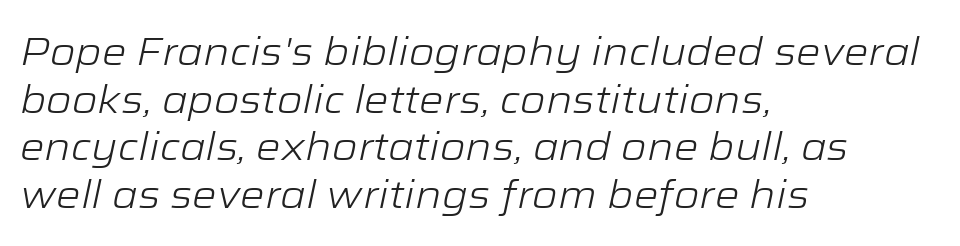
Emphasis-style slanted type is in use. Words float on clear page, feet unadorned. Where is the straight margin? On the left. The weight would be labelled regular, book, light, or lighter still. Here the designer chose a conventional face with non-uniform glyph widths. Honestly, the letter spacing is just normal — you wouldn't notice it.
